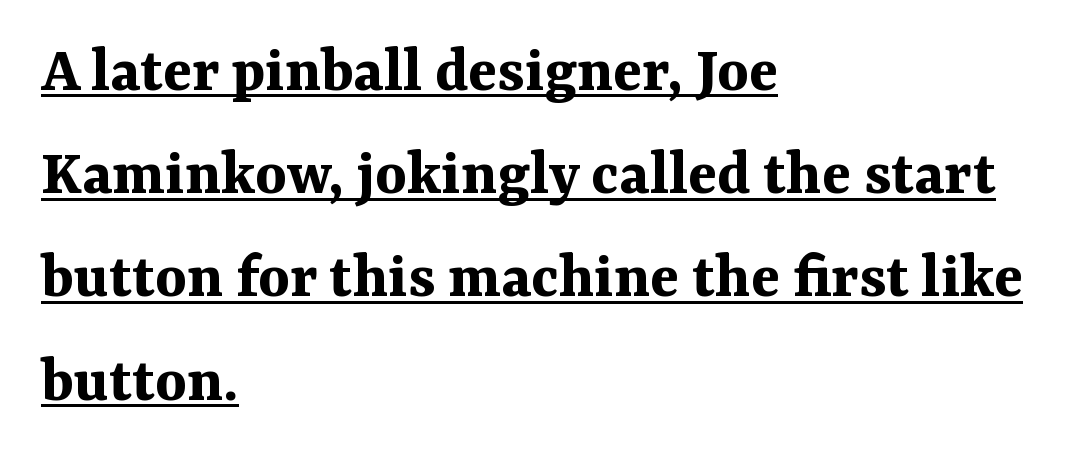
{"serif": "yes", "italic": "no", "bold": "yes", "weight": "bold", "width": "normal", "stroke_contrast": "medium", "x_height": "medium", "monospaced": "no", "underline": "yes", "align": "left", "line_spacing": "normal", "line_spacing_ratio": 1.54, "letter_spacing": "normal", "letter_spacing_em": 0.0, "glyph_px": 67}
